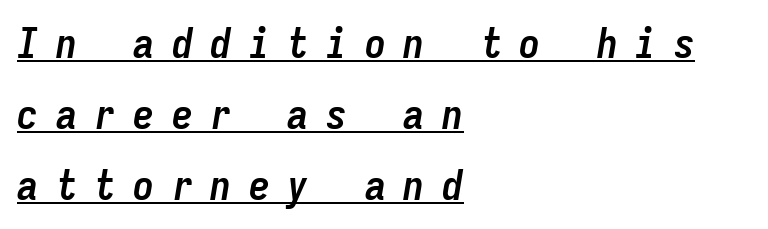
Glance below the letters and you will spot a drawn line. The rendering uses a bold face; every stroke is thick and dark. Caption: expanded tracking, letters set apart. A classic flush-left, rag-right setting is used for this passage. This block has exactly the height ordinary leading produces.
